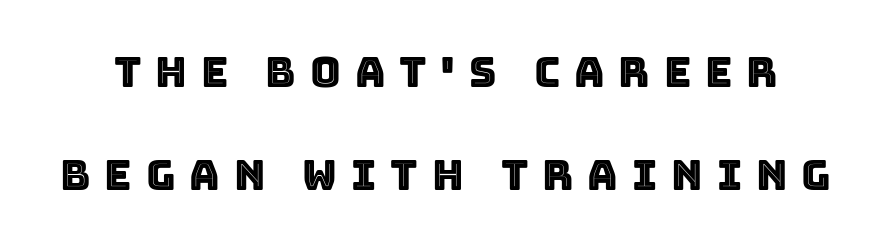
Note the varied advance widths — an 'i' is clearly narrower than an 'm'. The vertical gap from one line to the next is large. Every stem runs plumb, perpendicular to the baseline. Someone cranked the tracking dial way up on this one. The zone under the glyphs is completely vacant.
